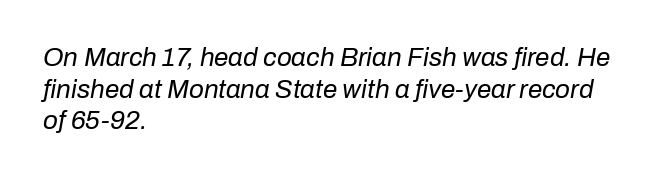
Q: Is the text bold? A: No.
Q: Is the text italic (slanted)? A: Yes, it leans right by about 10 degrees.
Q: Is the text underlined? A: No.
Q: How is the paragraph aligned? A: Left-aligned.
Q: Is the spacing between letters normal or unusually wide? A: Normal.
